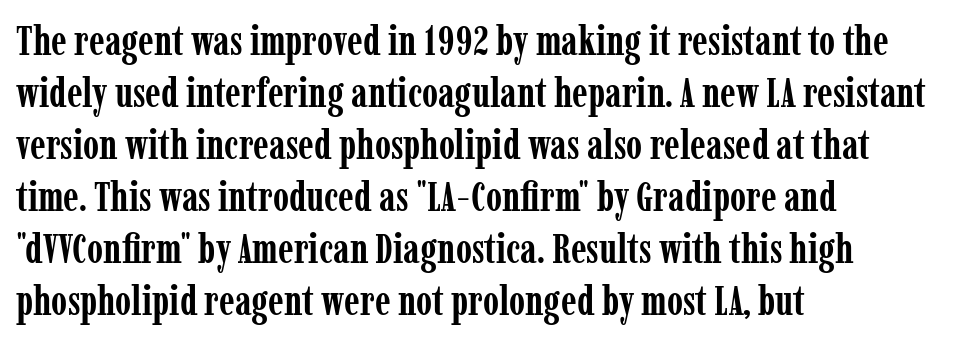
{"serif": "yes", "italic": "no", "bold": "yes", "weight": "semibold", "width": "condensed", "stroke_contrast": "low", "x_height": "medium", "monospaced": "no", "underline": "no", "align": "left", "line_spacing": "normal", "line_spacing_ratio": 1.27, "letter_spacing": "normal", "letter_spacing_em": 0.0, "glyph_px": 41}
